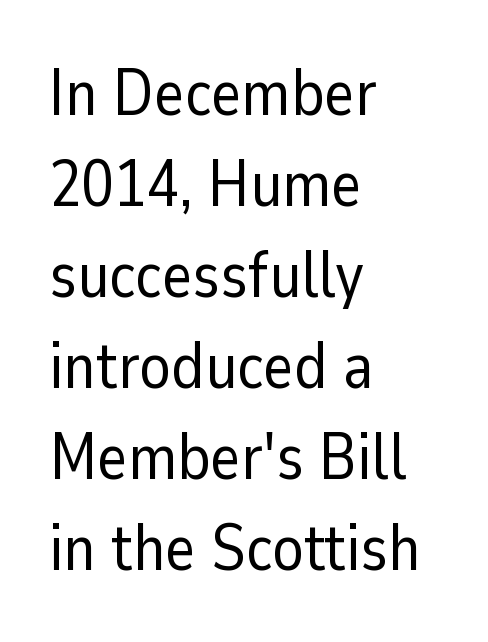
{"serif": "no", "italic": "no", "bold": "no", "weight": "regular", "width": "normal", "stroke_contrast": "low", "x_height": "medium", "monospaced": "no", "underline": "no", "align": "left", "line_spacing": "normal", "line_spacing_ratio": 1.4, "letter_spacing": "normal", "letter_spacing_em": 0.0, "glyph_px": 65}
